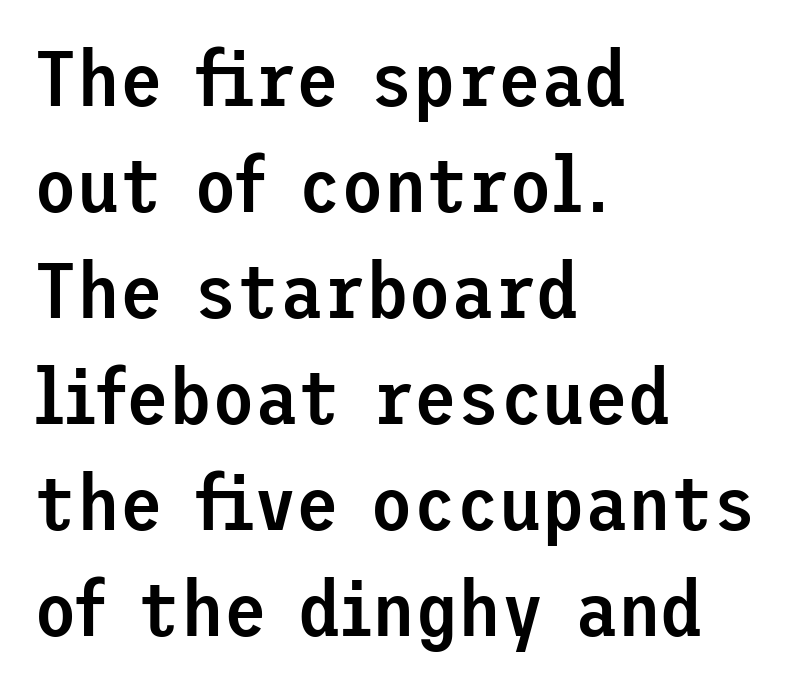
Q: Is the text bold? A: Semi-bold.
Q: Is the text italic (slanted)? A: No, it is upright.
Q: Is the typeface a serif or a sans-serif typeface? A: Sans-serif.
Q: Is the text underlined? A: No.
Q: How is the paragraph aligned? A: Left-aligned.
Q: Is the spacing between letters normal or unusually wide? A: Normal.
Q: Is the spacing between lines tight, normal or loose? A: Normal.
Q: Width (condensed, normal, or wide)? A: Normal.
Q: Stroke contrast? A: Low.
Q: x-height? A: Medium.
